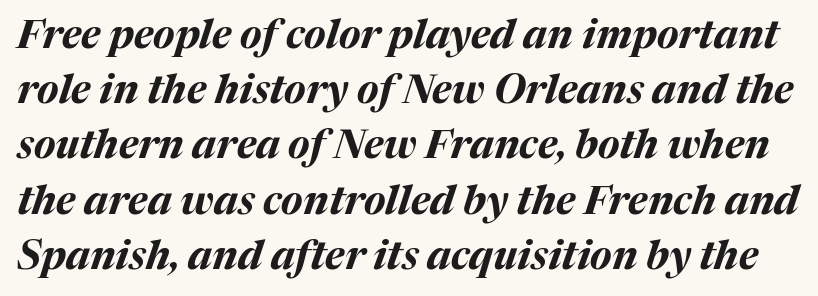
Q: Is the text bold? A: Yes.
Q: Is the text italic (slanted)? A: Yes, it leans right by about 17 degrees.
Q: Is the text underlined? A: No.
Q: Is the spacing between letters normal or unusually wide? A: Normal.
Q: Is the spacing between lines tight, normal or loose? A: Normal.
Q: Width (condensed, normal, or wide)? A: Normal.
Q: Stroke contrast? A: Medium.
Q: x-height? A: Medium.
Q: Monospaced? A: No.
